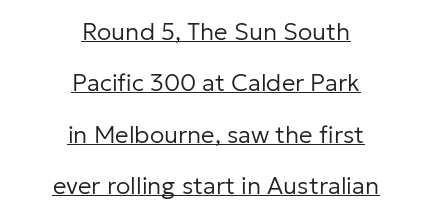
{"italic": "no", "bold": "no", "underline": "yes", "align": "center", "line_spacing": "loose", "line_spacing_ratio": 2.14, "letter_spacing": "normal", "letter_spacing_em": 0.0, "glyph_px": 24}
